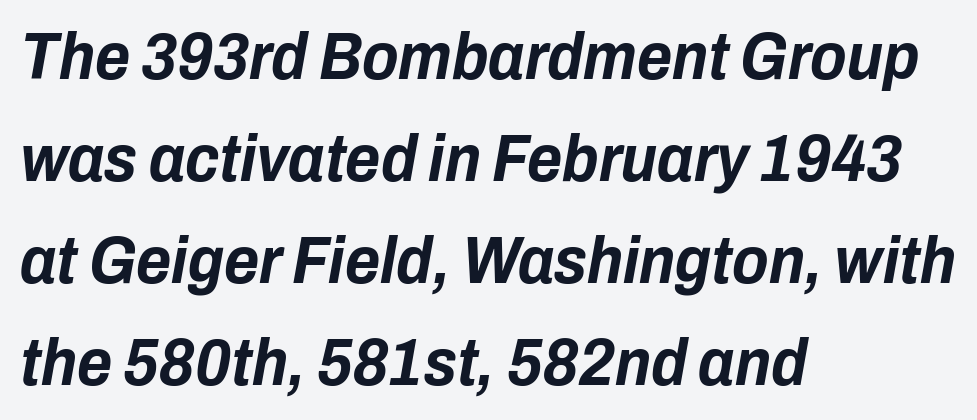
Letters rest on an invisible, unmarked baseline. A student would call this left alignment; a typographer would say flush left, rag right. What stands out about the letter spacing? Nothing — it is the standard amount. Heavy-handed strokes throughout: this text is bold.
